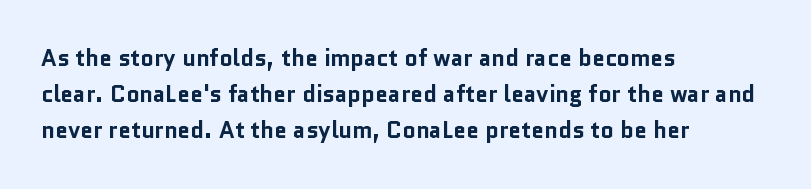
{"italic": "no", "bold": "yes", "underline": "no", "align": "left", "line_spacing": "normal", "line_spacing_ratio": 1.57, "letter_spacing": "normal", "letter_spacing_em": 0.0, "glyph_px": 23}
